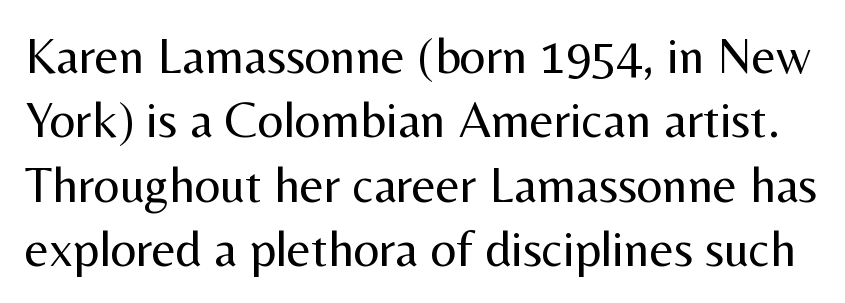
{"serif": "no", "italic": "no", "bold": "no", "weight": "regular", "width": "normal", "stroke_contrast": "medium", "x_height": "medium", "monospaced": "no", "underline": "no", "line_spacing": "normal", "line_spacing_ratio": 1.26, "letter_spacing": "normal", "letter_spacing_em": 0.0, "glyph_px": 51}
